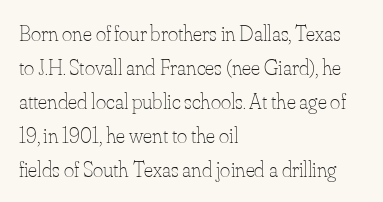
These lines stack with their left ends in a neat column. Any mark beneath the type? The region is blank. Short note: letters normally spaced. The type sits square on the baseline with zero lean.
